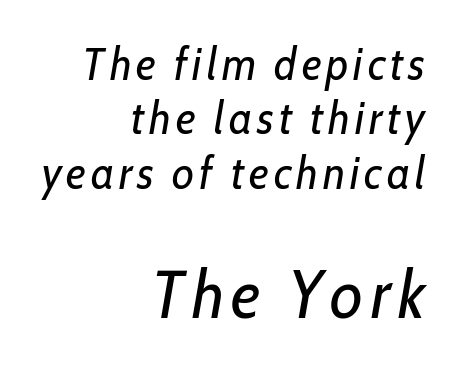
The image shows 67 px regular-weight, condensed type, italic (leaning right); set right-aligned, line spacing 1.21x, not underlined; the second (bottom) block is 1.49x larger; low stroke contrast and a medium x-height.
